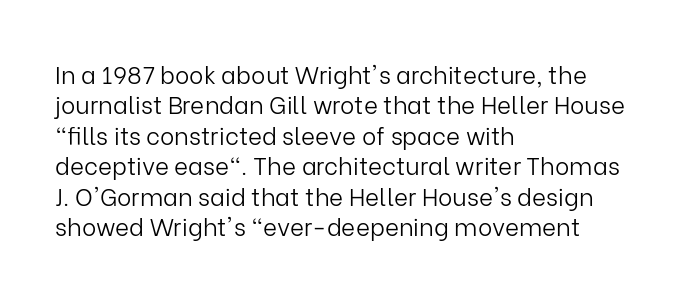
The image shows 24 px text type, upright; set left-aligned, normal line spacing (1.27x), normal letter spacing, not underlined.
